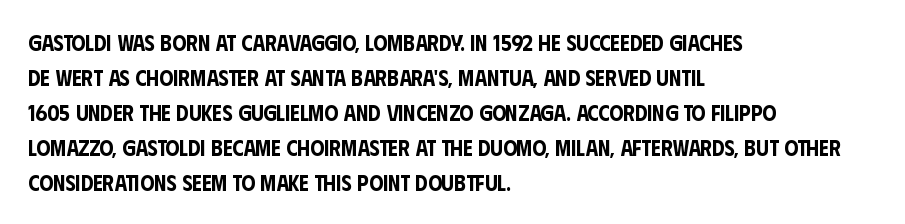
{"italic": "no", "underline": "no", "align": "left", "line_spacing": "normal", "line_spacing_ratio": 1.59, "letter_spacing": "normal", "letter_spacing_em": 0.0, "glyph_px": 22}
